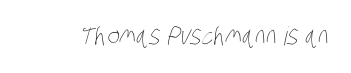
Q: Is the text bold? A: No.
Q: Is the text underlined? A: No.
Q: Is the spacing between letters normal or unusually wide? A: Normal.
